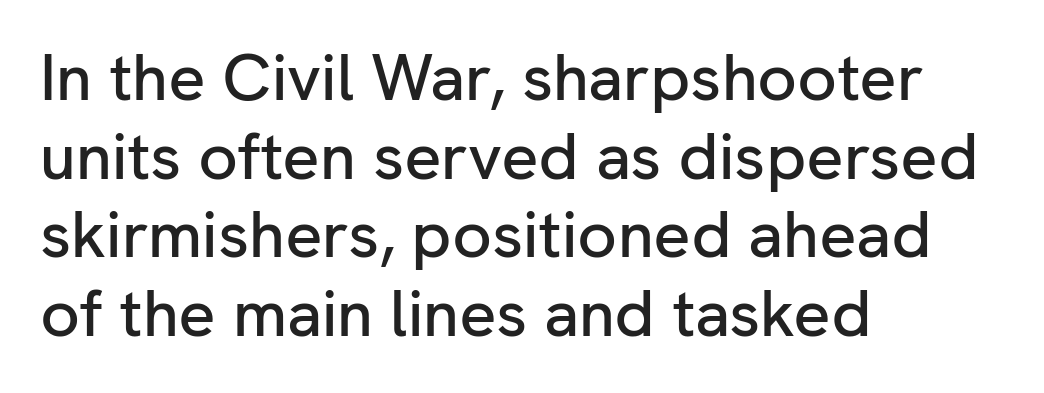
{"serif": "no", "italic": "no", "width": "normal", "stroke_contrast": "low", "x_height": "medium", "monospaced": "no", "underline": "no", "align": "left", "line_spacing_ratio": 1.21, "letter_spacing": "normal", "letter_spacing_em": 0.0, "glyph_px": 65}
